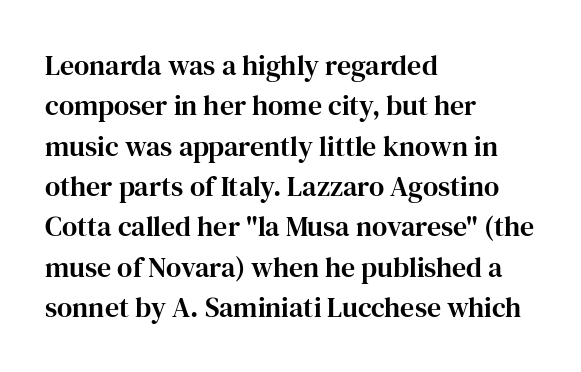
{"serif": "yes", "italic": "no", "width": "normal", "stroke_contrast": "high", "x_height": "medium", "monospaced": "no", "underline": "no", "align": "left", "line_spacing": "normal", "line_spacing_ratio": 1.44, "letter_spacing": "normal", "letter_spacing_em": 0.0, "glyph_px": 28}
